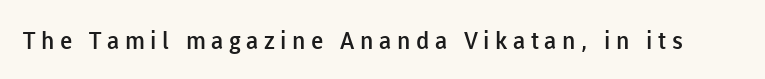
In terms of posture, this sample is upright. The glyphs are unaccompanied by any horizontal stroke below them. Each glyph is drawn with semibold strokes, heavier than normal yet not fully bold. The face used here is rendered with a markedly widened letterfit.
